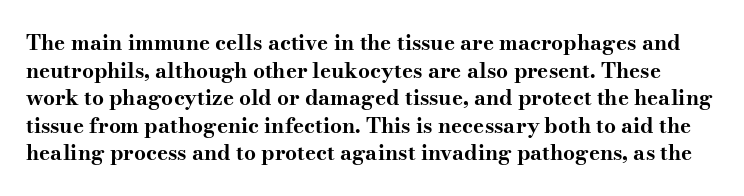
When letters stand straight like this, we call the style roman or upright. The area under the type is left untouched. Bold? Absolutely — the strokes are thick and heavy. Each word holds together tightly as a unit, with standard inter-letter gaps.
